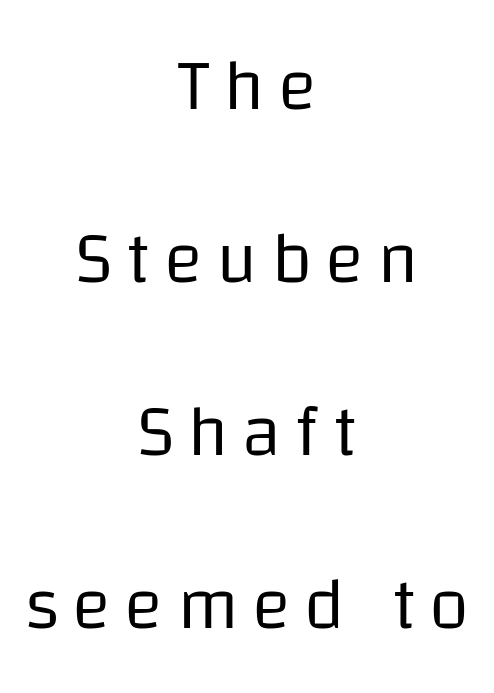
{"serif": "no", "italic": "no", "bold": "no", "weight": "regular", "width": "normal", "stroke_contrast": "low", "x_height": "large", "monospaced": "no", "underline": "no", "align": "center", "line_spacing": "loose", "line_spacing_ratio": 2.37, "glyph_px": 73}
